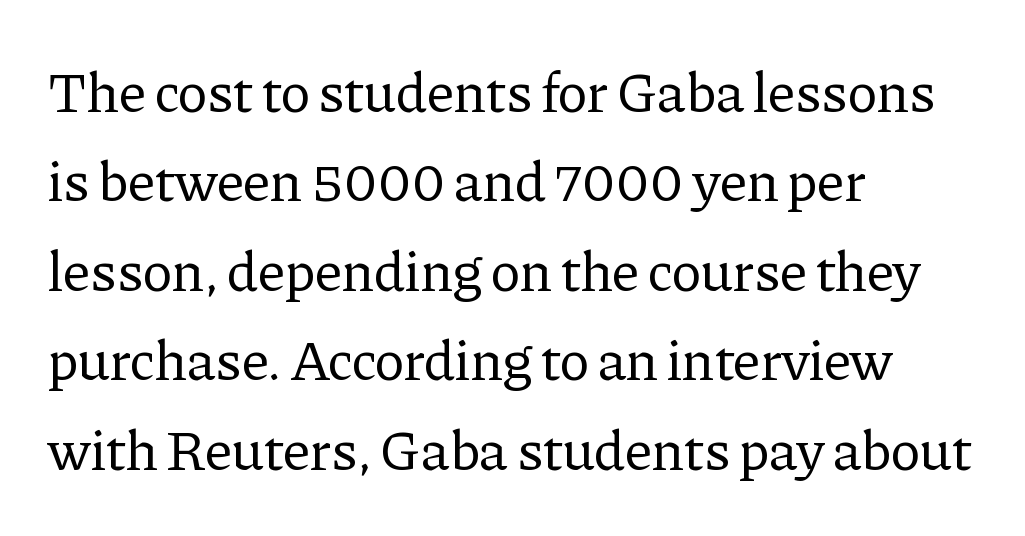
{"serif": "yes", "italic": "no", "bold": "no", "weight": "regular", "width": "normal", "stroke_contrast": "low", "x_height": "medium", "monospaced": "no", "underline": "no", "align": "left", "line_spacing": "normal", "line_spacing_ratio": 1.57, "letter_spacing": "normal", "letter_spacing_em": 0.0, "glyph_px": 57}
